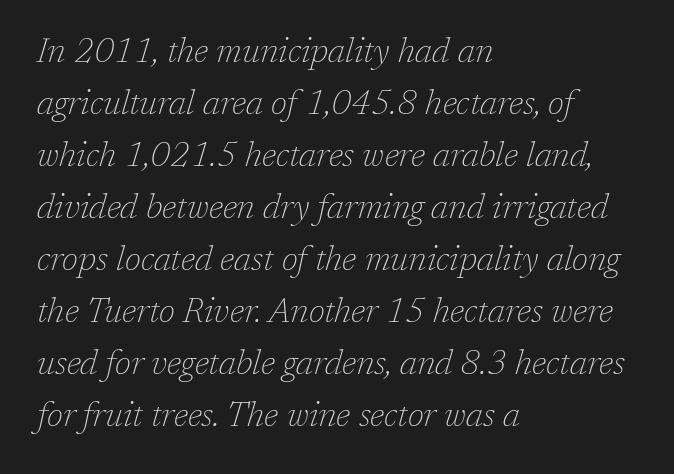
The image shows 34 px thin serif type, italic (leaning right); set left-aligned, normal line spacing (1.53x), normal letter spacing, not underlined; low stroke contrast and a medium x-height.
